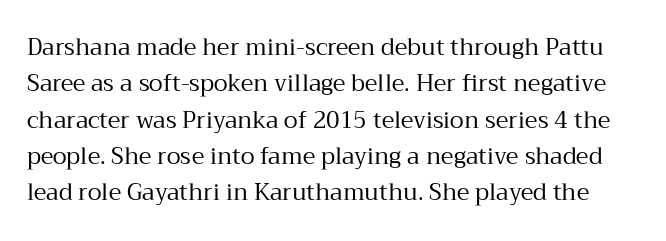
The image shows 23 px text type, upright; set normal line spacing (1.58x), normal letter spacing, not underlined.
